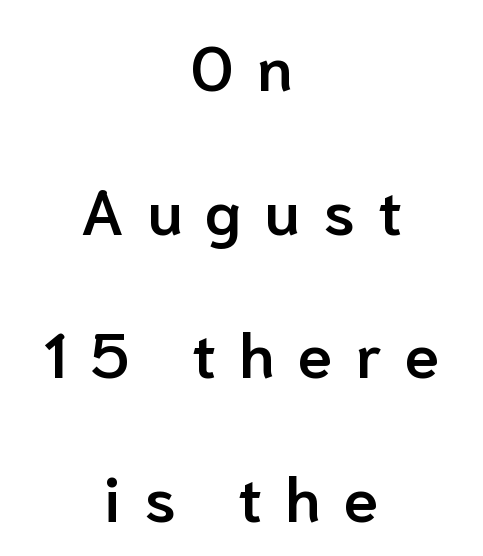
Q: Is the text bold? A: Semi-bold.
Q: Is the text italic (slanted)? A: No, it is upright.
Q: Is the typeface a serif or a sans-serif typeface? A: Sans-serif.
Q: Is the text underlined? A: No.
Q: How is the paragraph aligned? A: Centered.
Q: Is the spacing between letters normal or unusually wide? A: Unusually wide.
Q: Is the spacing between lines tight, normal or loose? A: Loose.
Q: Width (condensed, normal, or wide)? A: Normal.
Q: Stroke contrast? A: Low.
Q: x-height? A: Medium.
Q: Monospaced? A: No.
